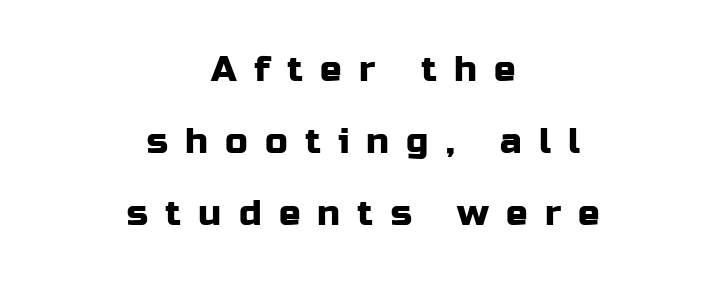
Q: Is the text italic (slanted)? A: No, it is upright.
Q: Is the typeface a serif or a sans-serif typeface? A: Sans-serif.
Q: Is the text underlined? A: No.
Q: How is the paragraph aligned? A: Centered.
Q: Is the spacing between letters normal or unusually wide? A: Unusually wide.
Q: Is the spacing between lines tight, normal or loose? A: Loose.
Q: Width (condensed, normal, or wide)? A: Normal.
Q: Stroke contrast? A: Low.
Q: x-height? A: Medium.
Q: Monospaced? A: No.
